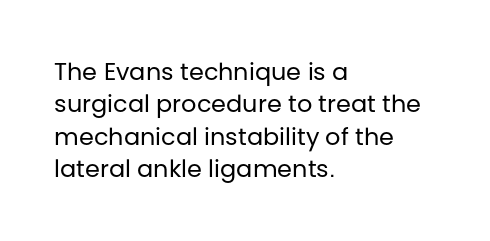
The image shows 24 px text type, upright; set left-aligned, normal line spacing (1.35x), normal letter spacing, not underlined.
